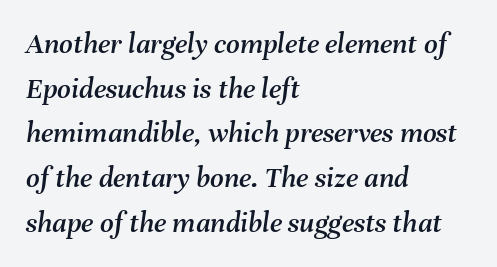
The image shows 30 px text type, italic (leaning right); set left-aligned, normal line spacing (1.49x), normal letter spacing, not underlined; medium stroke contrast and a medium x-height.
